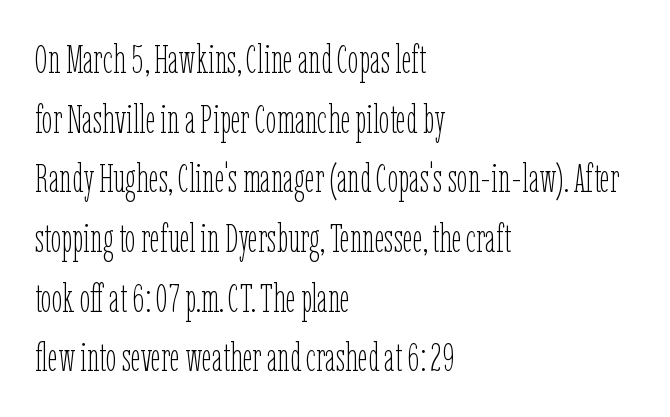
Q: Is the text bold? A: No.
Q: Is the text italic (slanted)? A: No, it is upright.
Q: Is the text underlined? A: No.
Q: How is the paragraph aligned? A: Left-aligned.
Q: Is the spacing between letters normal or unusually wide? A: Normal.
Q: Is the spacing between lines tight, normal or loose? A: Normal.
Q: Width (condensed, normal, or wide)? A: Condensed.
Q: Stroke contrast? A: Low.
Q: x-height? A: Medium.
Q: Monospaced? A: No.
